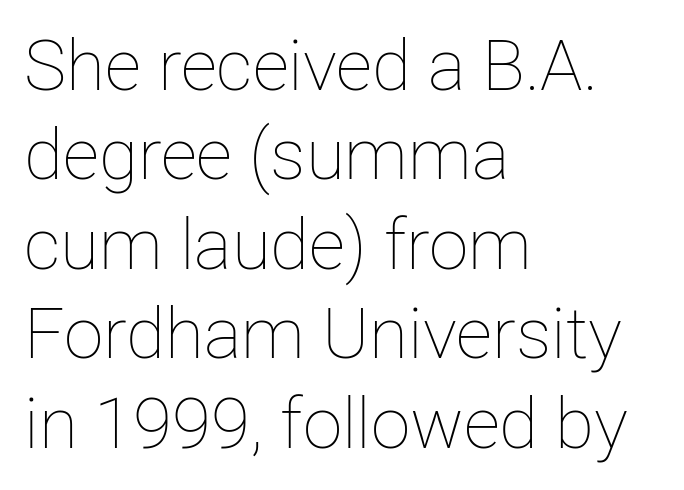
This rendering leaves character spacing at its baseline value. Quick note: underline off. The typeface has the unassuming heft of standard copy or less. Every character sits straight up, as roman type does.
